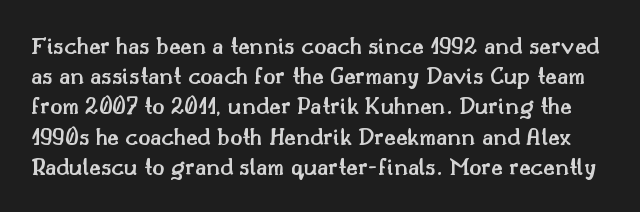
Q: Is the text bold? A: Semi-bold.
Q: Is the text italic (slanted)? A: No, it is upright.
Q: Is the text underlined? A: No.
Q: Is the spacing between letters normal or unusually wide? A: Normal.
